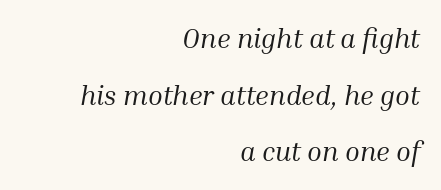
{"italic": "yes", "lean": "right", "slant_degrees": 10, "bold": "no", "underline": "no", "align": "right", "line_spacing": "loose", "line_spacing_ratio": 2.1, "letter_spacing": "normal", "letter_spacing_em": 0.0, "glyph_px": 27}
